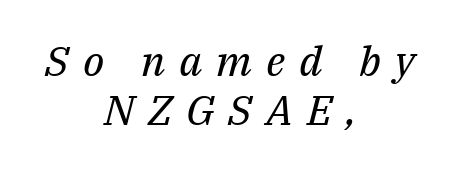
{"serif": "yes", "italic": "yes", "lean": "right", "slant_degrees": 14, "bold": "no", "weight": "regular", "width": "normal", "stroke_contrast": "medium", "x_height": "medium", "monospaced": "no", "underline": "no", "align": "center", "line_spacing_ratio": 1.16, "letter_spacing": "wide", "letter_spacing_em": 0.33, "glyph_px": 42}
